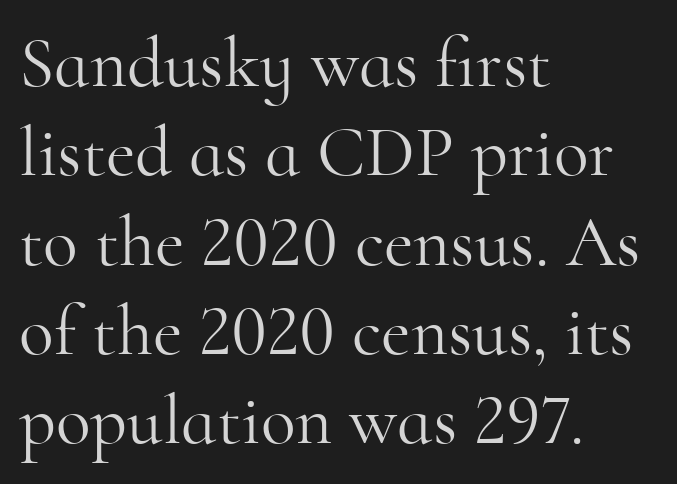
Q: Is the text bold? A: No.
Q: Is the text italic (slanted)? A: No, it is upright.
Q: Is the typeface a serif or a sans-serif typeface? A: Serif.
Q: Is the text underlined? A: No.
Q: How is the paragraph aligned? A: Left-aligned.
Q: Is the spacing between letters normal or unusually wide? A: Normal.
Q: Width (condensed, normal, or wide)? A: Normal.
Q: Stroke contrast? A: High.
Q: x-height? A: Small.
Q: Monospaced? A: No.
